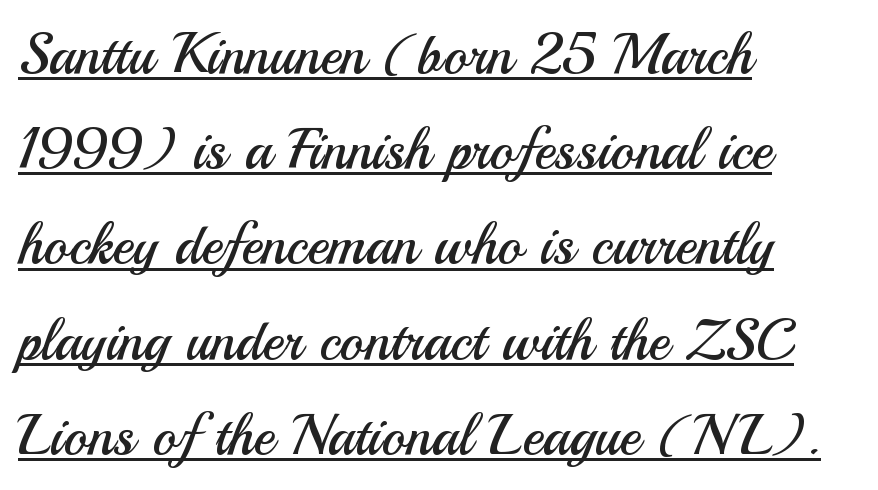
Q: Is the text bold? A: No.
Q: Is the text italic (slanted)? A: Yes.
Q: Is the typeface a serif or a sans-serif typeface? A: Sans-serif.
Q: Is the text underlined? A: Yes.
Q: How is the paragraph aligned? A: Left-aligned.
Q: Is the spacing between letters normal or unusually wide? A: Normal.
Q: Is the spacing between lines tight, normal or loose? A: Normal.
Q: Width (condensed, normal, or wide)? A: Normal.
Q: Stroke contrast? A: Medium.
Q: x-height? A: Small.
Q: Monospaced? A: No.
